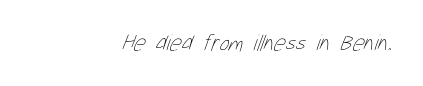
Between one letter and the next there's only the usual sliver of space. Weight: in the light-to-regular range. This rendering features lettering with no underline.
